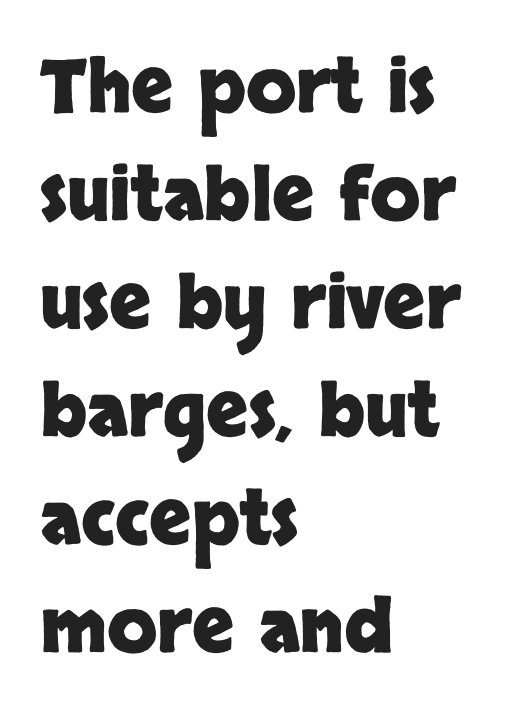
Quick note: underline off. The leading is moderate, giving the passage an even texture. You could call the tracking neutral — neither tight nor loose. Posture: upright roman. The text block is weighted toward the left margin, trailing off unevenly rightward. The face used here is proportionally spaced, like ordinary book or web type.
